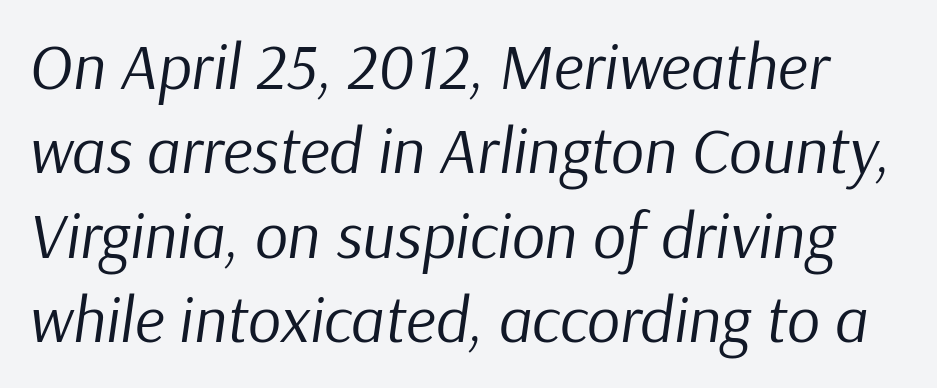
Q: Is the text bold? A: No.
Q: Is the text italic (slanted)? A: Yes, it leans right by about 9 degrees.
Q: Is the text underlined? A: No.
Q: Is the spacing between letters normal or unusually wide? A: Normal.
Q: Is the spacing between lines tight, normal or loose? A: Normal.
Q: Width (condensed, normal, or wide)? A: Normal.
Q: Stroke contrast? A: Low.
Q: x-height? A: Medium.
Q: Monospaced? A: No.
